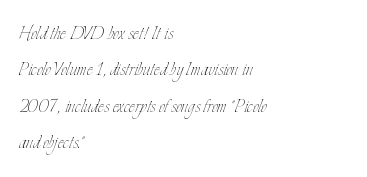
{"bold": "no", "underline": "no", "align": "left", "line_spacing": "normal", "line_spacing_ratio": 1.58, "letter_spacing": "normal", "letter_spacing_em": 0.0, "glyph_px": 23}
